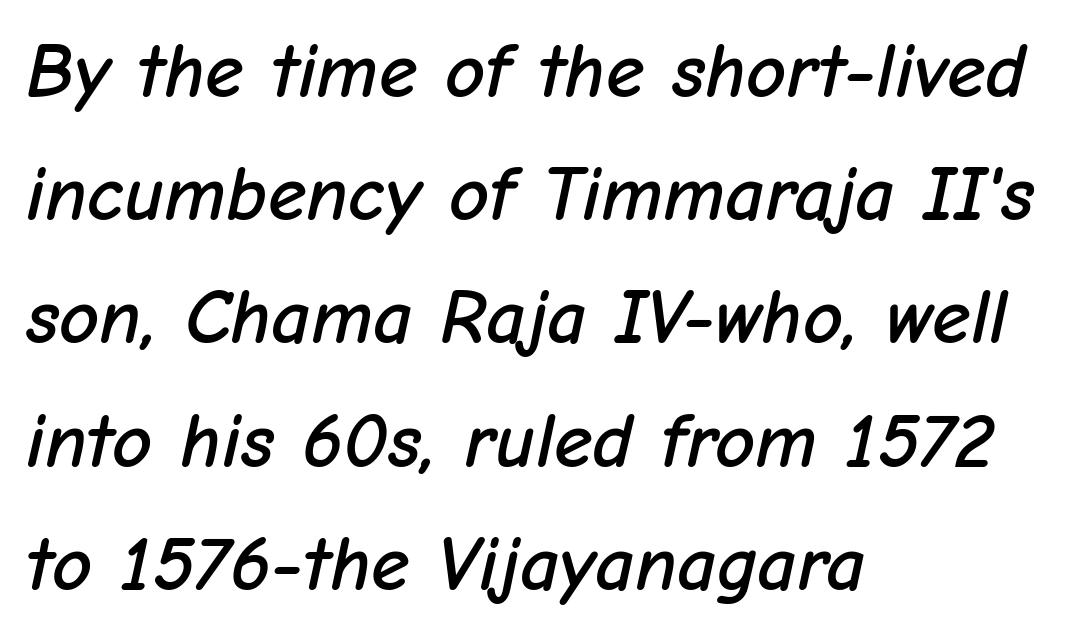
{"italic": "yes", "lean": "right", "slant_degrees": 12, "width": "normal", "stroke_contrast": "low", "x_height": "medium", "monospaced": "no", "underline": "no", "align": "left", "line_spacing": "normal", "line_spacing_ratio": 1.58, "letter_spacing": "normal", "letter_spacing_em": 0.0, "glyph_px": 78}
